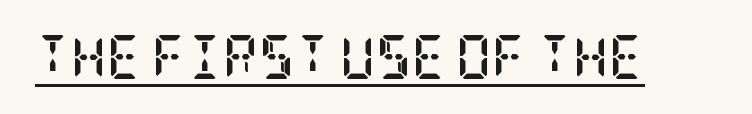
Q: Is the text bold? A: Yes.
Q: Is the text italic (slanted)? A: No, it is upright.
Q: Is the typeface a serif or a sans-serif typeface? A: Serif.
Q: Is the text underlined? A: Yes.
Q: Is the spacing between letters normal or unusually wide? A: Normal.
Q: Width (condensed, normal, or wide)? A: Condensed.
Q: Stroke contrast? A: Low.
Q: x-height? A: Large.
